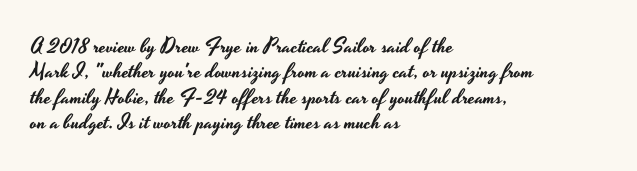
The image shows 21 px text type; set left-aligned, line spacing 1.21x, normal letter spacing, not underlined.
